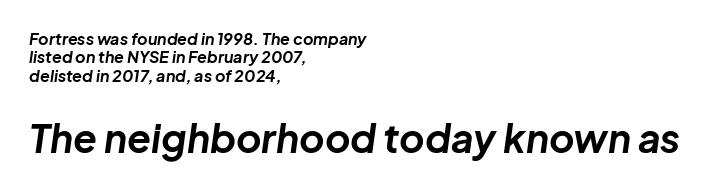
Q: Is the text bold? A: Yes.
Q: Is the text italic (slanted)? A: Yes, it leans right by about 8 degrees.
Q: Is the text underlined? A: No.
Q: How is the paragraph aligned? A: Left-aligned.
Q: Is the spacing between letters normal or unusually wide? A: Normal.
Q: Is the spacing between lines tight, normal or loose? A: Tight.
Q: Which block of text is set in a larger size, the first (top) or the second (bottom)? A: The second (bottom) one.
Q: Width (condensed, normal, or wide)? A: Normal.
Q: Stroke contrast? A: Low.
Q: x-height? A: Medium.
Q: Monospaced? A: No.
